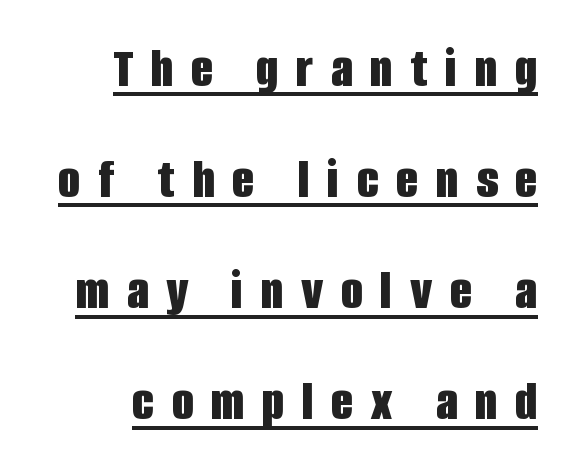
{"serif": "no", "italic": "no", "bold": "yes", "weight": "bold", "width": "condensed", "stroke_contrast": "low", "x_height": "large", "monospaced": "no", "underline": "yes", "align": "right", "line_spacing": "loose", "line_spacing_ratio": 1.95, "letter_spacing": "wide", "letter_spacing_em": 0.31, "glyph_px": 57}
